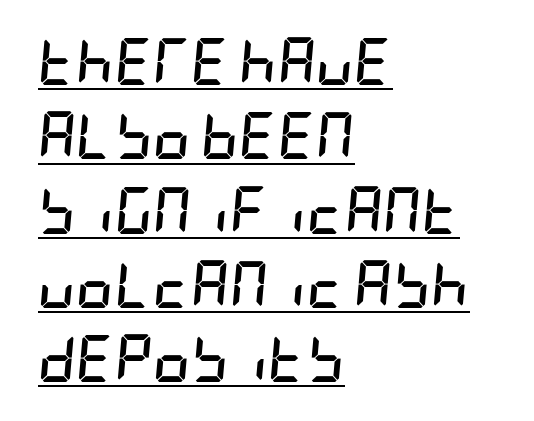
You could call the tracking neutral — neither tight nor loose. The specimen includes a rule beneath the text block's lines. The lettering tilts uniformly, giving the passage an italic look. Alignment: flush left. The strokes are fattened all the way to bold.
